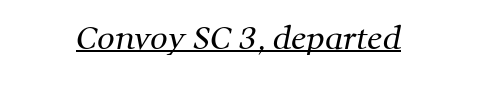
Q: Is the text bold? A: No.
Q: Is the typeface a serif or a sans-serif typeface? A: Serif.
Q: Is the text underlined? A: Yes.
Q: Is the spacing between letters normal or unusually wide? A: Normal.
Q: Width (condensed, normal, or wide)? A: Normal.
Q: Stroke contrast? A: Medium.
Q: x-height? A: Medium.
Q: Monospaced? A: No.
